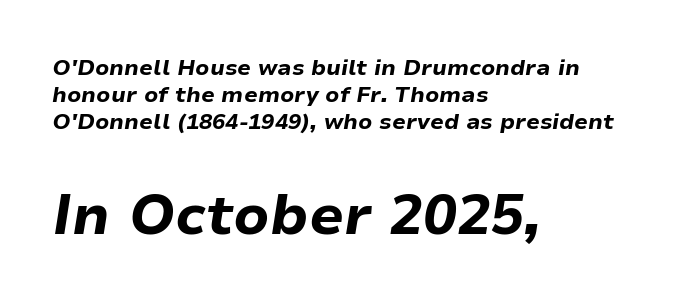
Q: Is the text bold? A: Yes.
Q: Is the text italic (slanted)? A: Yes, it leans right by about 9 degrees.
Q: Is the text underlined? A: No.
Q: How is the paragraph aligned? A: Left-aligned.
Q: Is the spacing between letters normal or unusually wide? A: Normal.
Q: Which block of text is set in a larger size, the first (top) or the second (bottom)? A: The second (bottom) one.
Q: Width (condensed, normal, or wide)? A: Normal.
Q: Stroke contrast? A: Low.
Q: x-height? A: Medium.
Q: Monospaced? A: No.
